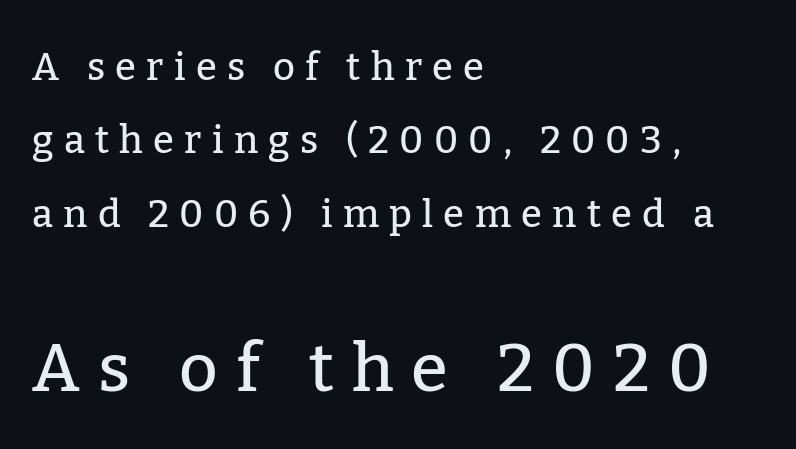
Q: Is the text italic (slanted)? A: No, it is upright.
Q: Is the typeface a serif or a sans-serif typeface? A: Serif.
Q: Is the text underlined? A: No.
Q: How is the paragraph aligned? A: Left-aligned.
Q: Is the spacing between letters normal or unusually wide? A: Unusually wide.
Q: Is the spacing between lines tight, normal or loose? A: Loose.
Q: Which block of text is set in a larger size, the first (top) or the second (bottom)? A: The second (bottom) one.
Q: Width (condensed, normal, or wide)? A: Normal.
Q: Stroke contrast? A: Low.
Q: x-height? A: Medium.
Q: Monospaced? A: No.
